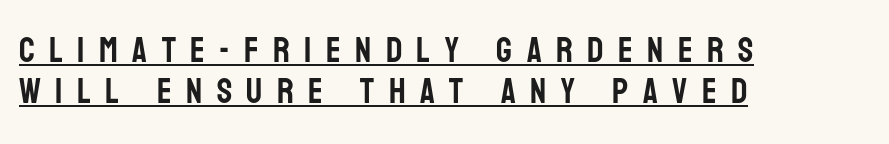
The font's upright variant was chosen for this text. Left-aligned paragraph, ragged on the right. Each word looks stretched out because of the extra space between its letters. Varying glyph widths throughout — classic text-font behaviour. You can tell from the bare stems that sans-serif type was used. The rendering uses the underline text-decoration.
